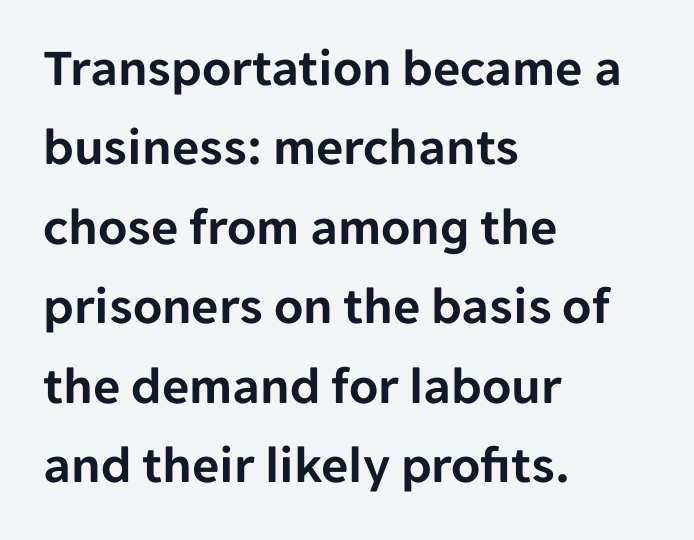
{"serif": "no", "italic": "no", "width": "normal", "stroke_contrast": "low", "x_height": "medium", "monospaced": "no", "underline": "no", "align": "left", "line_spacing": "normal", "line_spacing_ratio": 1.5, "letter_spacing": "normal", "letter_spacing_em": 0.0, "glyph_px": 53}
